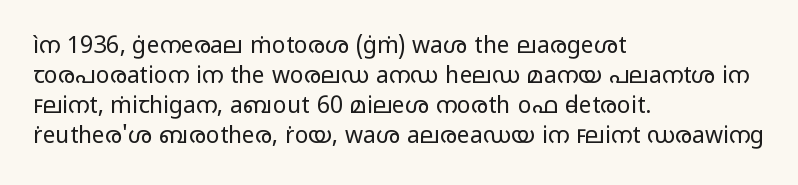
Q: Is the text bold? A: No.
Q: Is the text italic (slanted)? A: No, it is upright.
Q: Is the text underlined? A: No.
Q: How is the paragraph aligned? A: Left-aligned.
Q: Is the spacing between letters normal or unusually wide? A: Normal.
Q: Is the spacing between lines tight, normal or loose? A: Normal.
